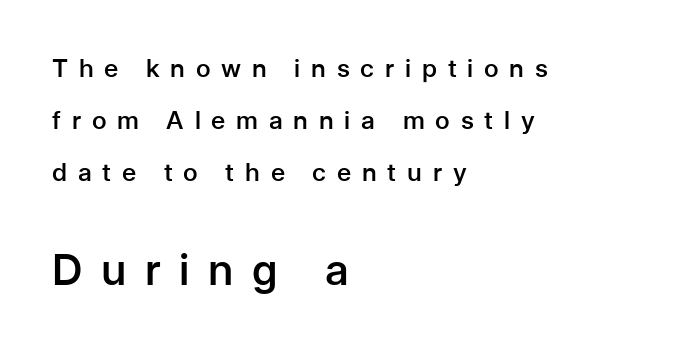
{"serif": "no", "italic": "no", "bold": "semi", "weight": "semibold", "width": "normal", "stroke_contrast": "low", "x_height": "medium", "monospaced": "no", "underline": "no", "align": "left", "line_spacing": "loose", "line_spacing_ratio": 2.09, "letter_spacing": "wide", "letter_spacing_em": 0.43, "larger_block": "second", "size_ratio": 1.72, "glyph_px": 43}
